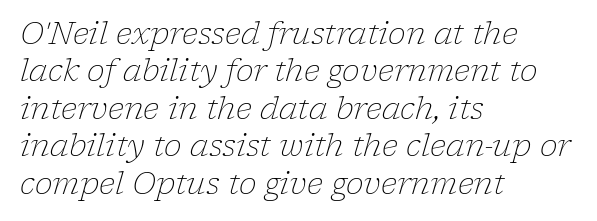
Q: Is the text bold? A: No.
Q: Is the text italic (slanted)? A: Yes, it leans right by about 17 degrees.
Q: Is the typeface a serif or a sans-serif typeface? A: Serif.
Q: Is the text underlined? A: No.
Q: How is the paragraph aligned? A: Left-aligned.
Q: Is the spacing between letters normal or unusually wide? A: Normal.
Q: Is the spacing between lines tight, normal or loose? A: Normal.
Q: Width (condensed, normal, or wide)? A: Normal.
Q: Stroke contrast? A: Low.
Q: x-height? A: Medium.
Q: Monospaced? A: No.
